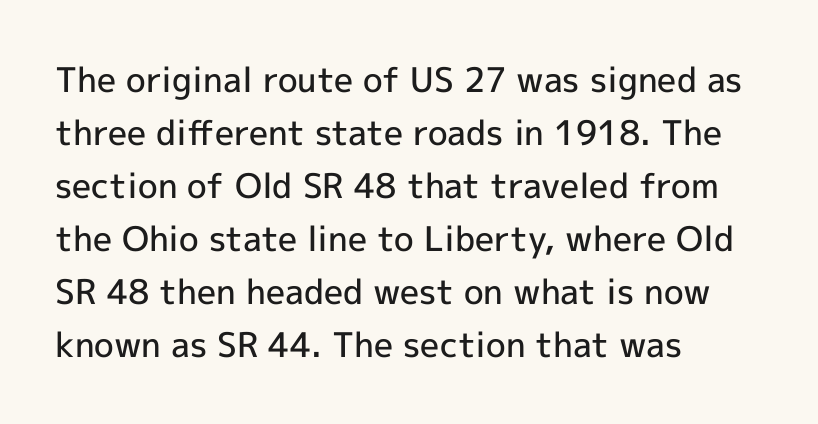
The face used here is proportionally spaced, like ordinary book or web type. Posture: upright roman. In terms of leading, this rendering sits right in the middle. The face used here is a semibold: visibly heavier than regular, lighter than bold. Check the space under the baseline: it is left empty.
